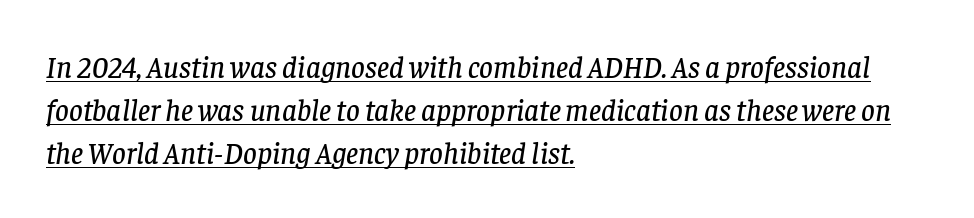
The image shows 30 px serif type, italic (leaning right); set left-aligned, normal line spacing (1.44x), normal letter spacing, underlined; low stroke contrast and a large x-height.
